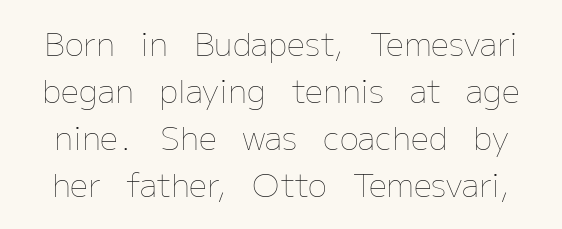
The image shows 32 px thin type, upright; set normal line spacing (1.47x), normal letter spacing, not underlined; low stroke contrast and a medium x-height.
